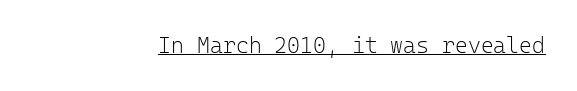
The image shows 22 px text type, upright; set normal letter spacing, underlined.
